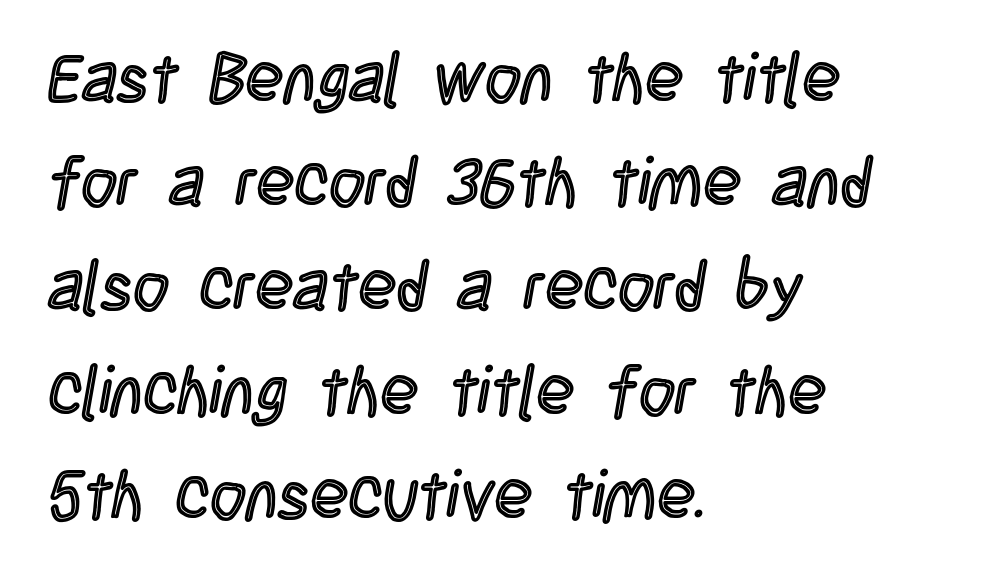
Q: Is the text italic (slanted)? A: Yes.
Q: Is the text underlined? A: No.
Q: How is the paragraph aligned? A: Left-aligned.
Q: Is the spacing between letters normal or unusually wide? A: Normal.
Q: Is the spacing between lines tight, normal or loose? A: Normal.
Q: Width (condensed, normal, or wide)? A: Condensed.
Q: x-height? A: Large.
Q: Monospaced? A: No.
